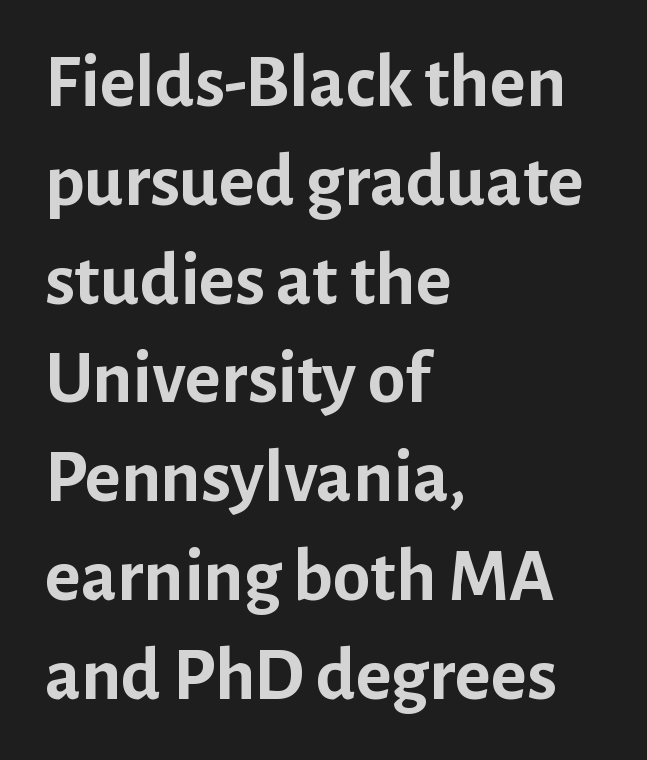
The image shows 76 px semibold sans-serif type, upright; set left-aligned, normal line spacing (1.3x), normal letter spacing, not underlined; low stroke contrast and a medium x-height.
